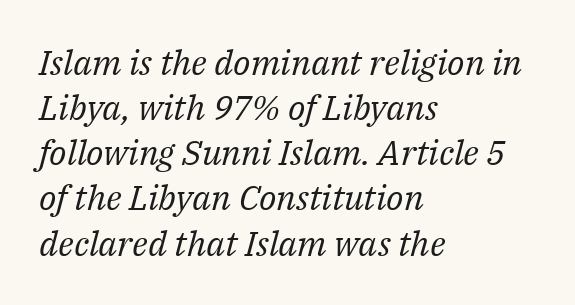
Designer's note — italics engaged. The rendering uses natural spacing where letterforms have individual widths. The font is comparable to plain body text, perhaps lighter. Line spacing here is normal. Is the block centered? No — it sits flush against the left margin.
